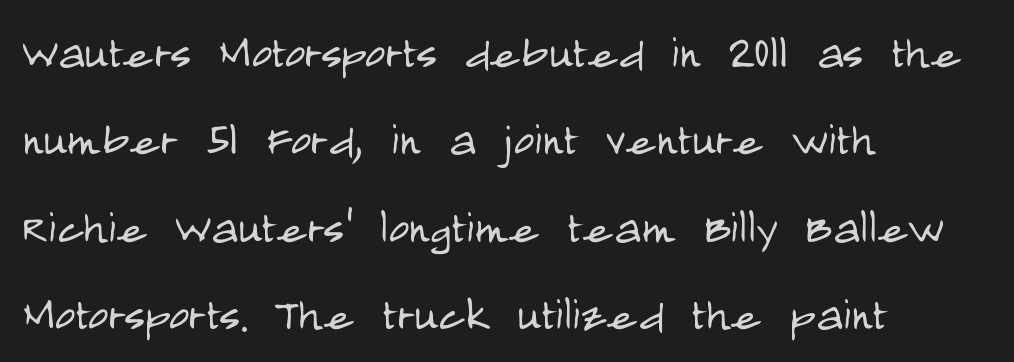
{"serif": "no", "italic": "no", "bold": "no", "weight": "light", "width": "condensed", "stroke_contrast": "low", "x_height": "large", "monospaced": "no", "underline": "no", "align": "left", "line_spacing": "normal", "line_spacing_ratio": 1.56, "letter_spacing": "normal", "letter_spacing_em": 0.0, "glyph_px": 56}
